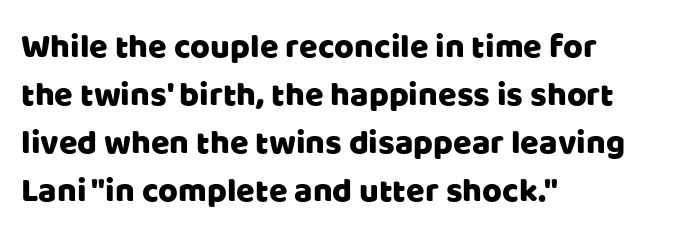
{"serif": "no", "italic": "no", "width": "normal", "stroke_contrast": "low", "x_height": "large", "monospaced": "no", "underline": "no", "align": "left", "line_spacing": "normal", "line_spacing_ratio": 1.41, "letter_spacing": "normal", "letter_spacing_em": 0.0, "glyph_px": 34}
